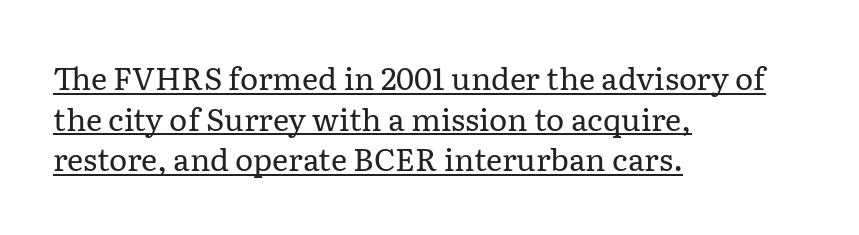
Q: Is the text bold? A: No.
Q: Is the text italic (slanted)? A: No, it is upright.
Q: Is the typeface a serif or a sans-serif typeface? A: Serif.
Q: Is the text underlined? A: Yes.
Q: How is the paragraph aligned? A: Left-aligned.
Q: Is the spacing between letters normal or unusually wide? A: Normal.
Q: Is the spacing between lines tight, normal or loose? A: Normal.
Q: Width (condensed, normal, or wide)? A: Normal.
Q: Stroke contrast? A: Low.
Q: x-height? A: Medium.
Q: Monospaced? A: No.
